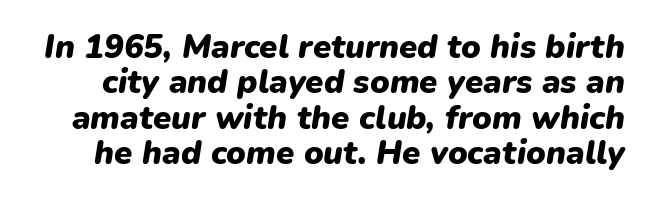
Q: Is the text bold? A: Yes.
Q: Is the text italic (slanted)? A: Yes, it leans right by about 9 degrees.
Q: Is the text underlined? A: No.
Q: Is the spacing between letters normal or unusually wide? A: Normal.
Q: Is the spacing between lines tight, normal or loose? A: Tight.
Q: Width (condensed, normal, or wide)? A: Normal.
Q: Stroke contrast? A: Low.
Q: x-height? A: Medium.
Q: Monospaced? A: No.
